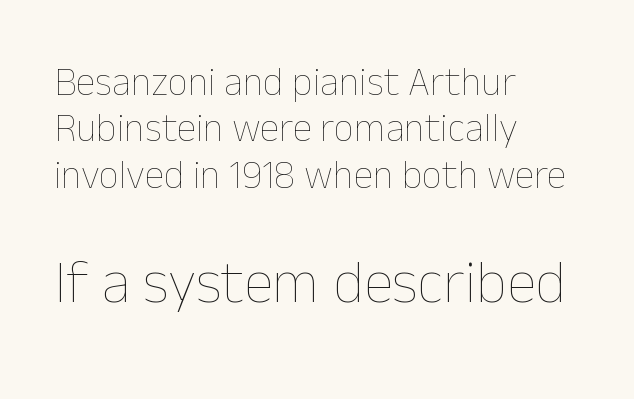
Q: Is the text bold? A: No.
Q: Is the text italic (slanted)? A: No, it is upright.
Q: Is the text underlined? A: No.
Q: How is the paragraph aligned? A: Left-aligned.
Q: Is the spacing between letters normal or unusually wide? A: Normal.
Q: Which block of text is set in a larger size, the first (top) or the second (bottom)? A: The second (bottom) one.
Q: Width (condensed, normal, or wide)? A: Normal.
Q: Stroke contrast? A: Low.
Q: x-height? A: Medium.
Q: Monospaced? A: No.
